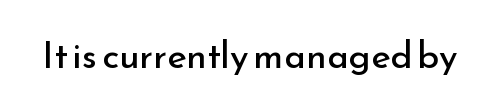
Italic? Not at all — the glyphs are vertical. The rendering uses natural spacing where letterforms have individual widths. Has an underline been added? It has not. This rendering employs a face without finishing strokes, i.e., a sans-serif. You could call the tracking neutral — neither tight nor loose. Heaviness? Minimal to ordinary, like unemphasized prose.
